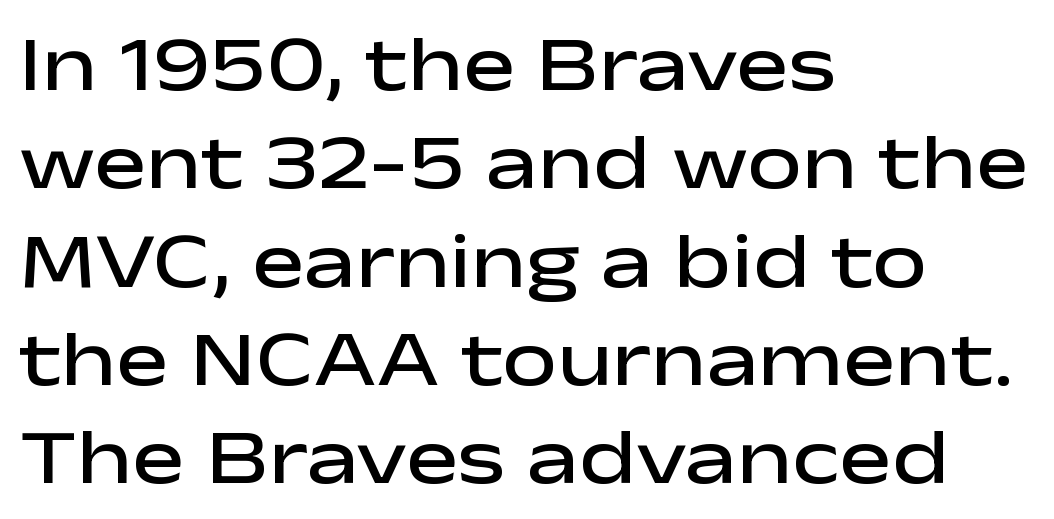
The image shows 78 px semibold, wide sans-serif type, upright; set left-aligned, normal line spacing (1.26x), normal letter spacing, not underlined; low stroke contrast and a medium x-height.
